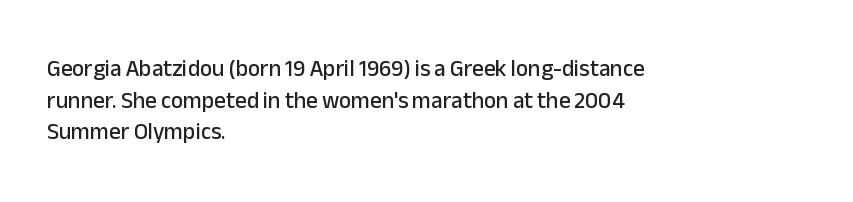
The letterforms sit shoulder to shoulder at normal distance. The paragraph has a hard left edge and a soft right edge. A clean baseline with only descenders dipping below it. No italicization has been applied; the sample stays upright.
